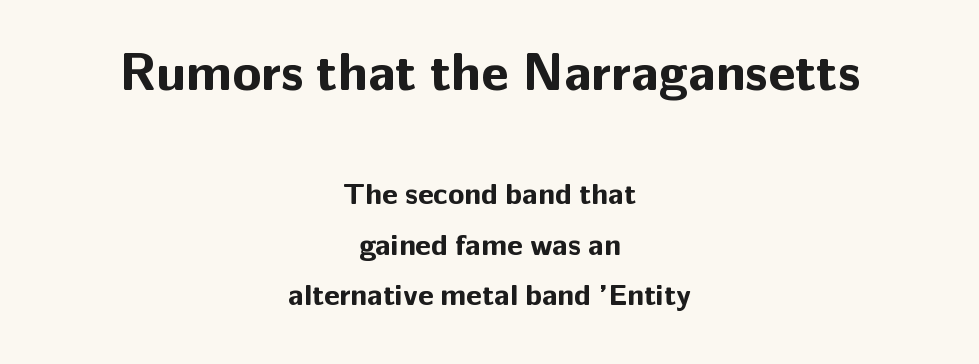
Classification — sans serif. A normal amount of white space separates one row of letters from the next. A typesetter would call this zero additional tracking. Varying glyph widths throughout — classic text-font behaviour. This is heavy type, rendered in bold. The space beneath each line is pristine and unruled.
